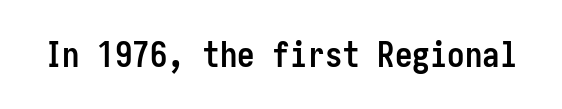
This rendering leaves character spacing at its baseline value. These words are printed bold, with thick strokes throughout. Note: no serifs on the glyphs. It's the straight-up-and-down kind of type. Underline: absent.
